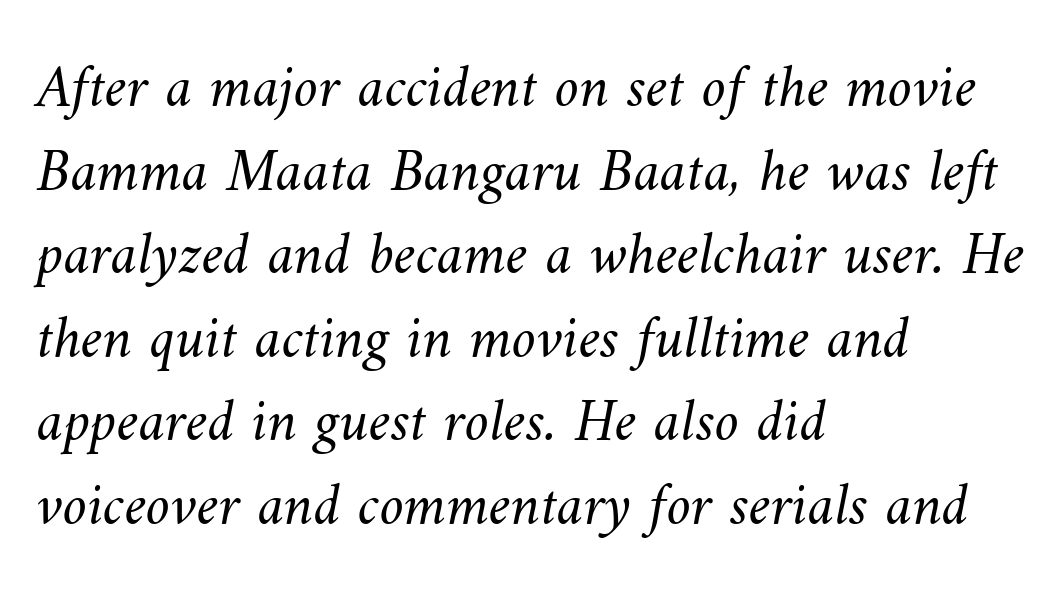
The image shows 61 px light type; set left-aligned, normal line spacing (1.37x), normal letter spacing, not underlined; medium stroke contrast and a small x-height.
